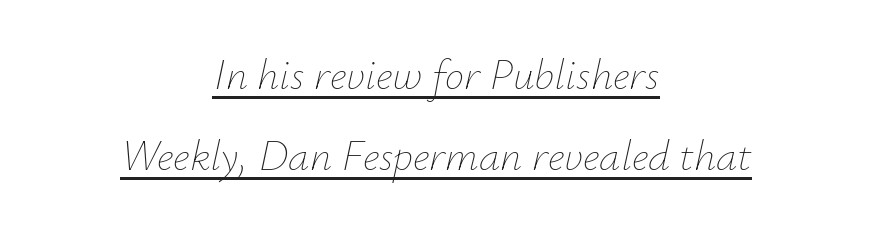
Each stroke keeps to a modest, everyday thickness or less. The rendered words wear a rule along their underside. The lines in this sample share a center point and differ in where they start and stop. Nothing unusual about the tracking: characters are spaced as the font intends. Note the varied advance widths — an 'i' is clearly narrower than an 'm'.
